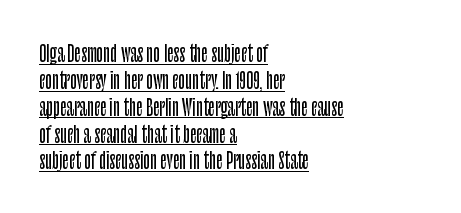
Honestly, the underline is the first thing you notice here. Glyph-to-glyph distance matches everyday printed text. The lines in this sample share a left origin and differ only in where they stop. Unlike italic type, these characters show no tilt at all.
